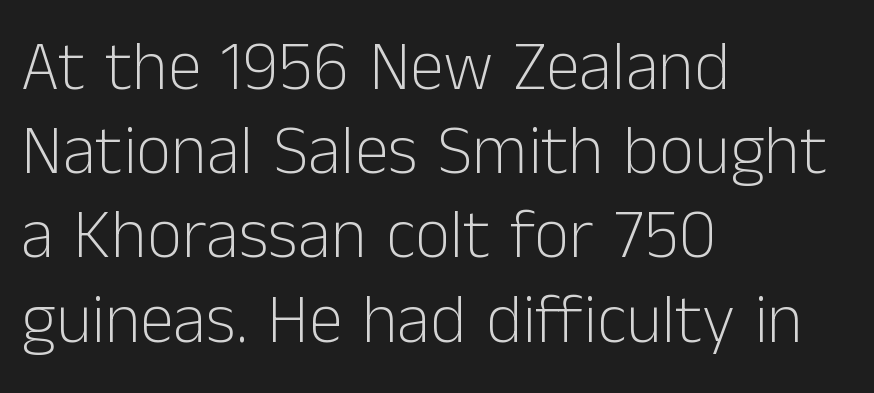
Q: Is the text bold? A: No.
Q: Is the text italic (slanted)? A: No, it is upright.
Q: Is the typeface a serif or a sans-serif typeface? A: Sans-serif.
Q: Is the text underlined? A: No.
Q: How is the paragraph aligned? A: Left-aligned.
Q: Is the spacing between letters normal or unusually wide? A: Normal.
Q: Width (condensed, normal, or wide)? A: Normal.
Q: Stroke contrast? A: Low.
Q: x-height? A: Medium.
Q: Monospaced? A: No.
